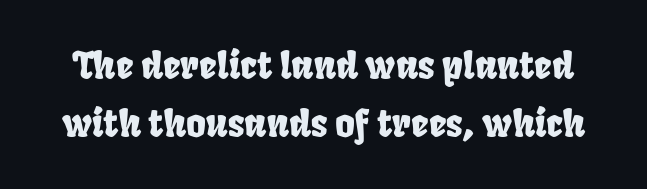
{"serif": "no", "width": "condensed", "stroke_contrast": "low", "x_height": "large", "monospaced": "no", "underline": "no", "line_spacing": "normal", "line_spacing_ratio": 1.52, "letter_spacing": "normal", "letter_spacing_em": 0.0, "glyph_px": 38}
